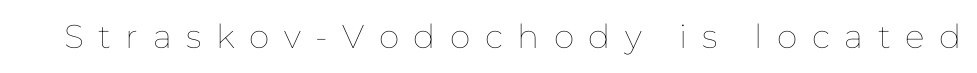
Does extra space separate the letters? Yes, quite a lot of it. This rendering features lettering with no underline. Quick note: not italic, upright. Do the characters align in a grid? No, the font is proportional.
